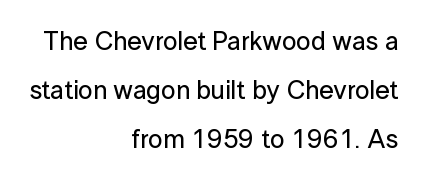
Lines of text with bare space underneath. The face used here is rendered with its standard letterfit. One-word summary of the alignment: right. This is roman type, the default non-slanted kind.
